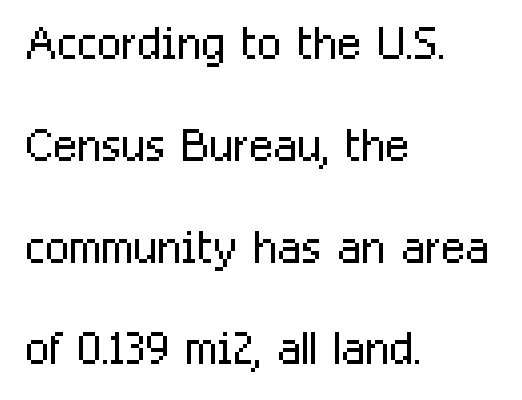
Q: Is the text bold? A: No.
Q: Is the text italic (slanted)? A: No, it is upright.
Q: Is the typeface a serif or a sans-serif typeface? A: Sans-serif.
Q: Is the text underlined? A: No.
Q: How is the paragraph aligned? A: Left-aligned.
Q: Is the spacing between letters normal or unusually wide? A: Normal.
Q: Is the spacing between lines tight, normal or loose? A: Normal.
Q: Width (condensed, normal, or wide)? A: Condensed.
Q: Stroke contrast? A: Low.
Q: x-height? A: Medium.
Q: Monospaced? A: No.
